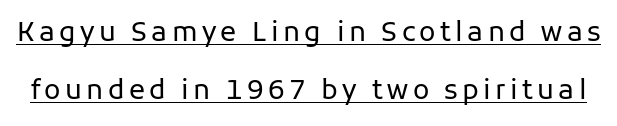
This is roman type, the default non-slanted kind. This is underlined copy, the kind a proofreader might mark for attention. Compared with typical paragraphs, the rows here are farther apart. No heavy texture on the line: the type isn't bold.
